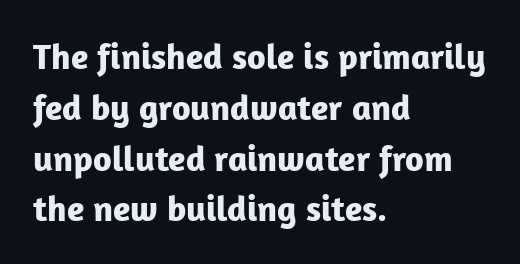
The image shows 36 px bold sans-serif type, upright; set left-aligned, normal line spacing (1.41x), normal letter spacing, not underlined; low stroke contrast and a medium x-height.
